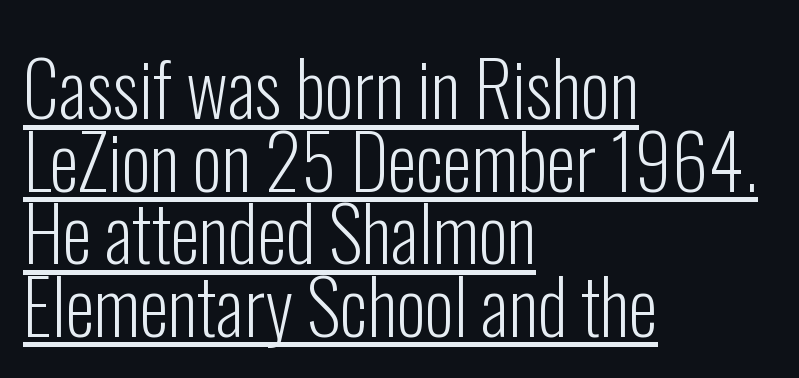
The image shows 74 px light, condensed sans-serif type, upright; set left-aligned, tight line spacing (0.98x), normal letter spacing, underlined; low stroke contrast and a medium x-height.
